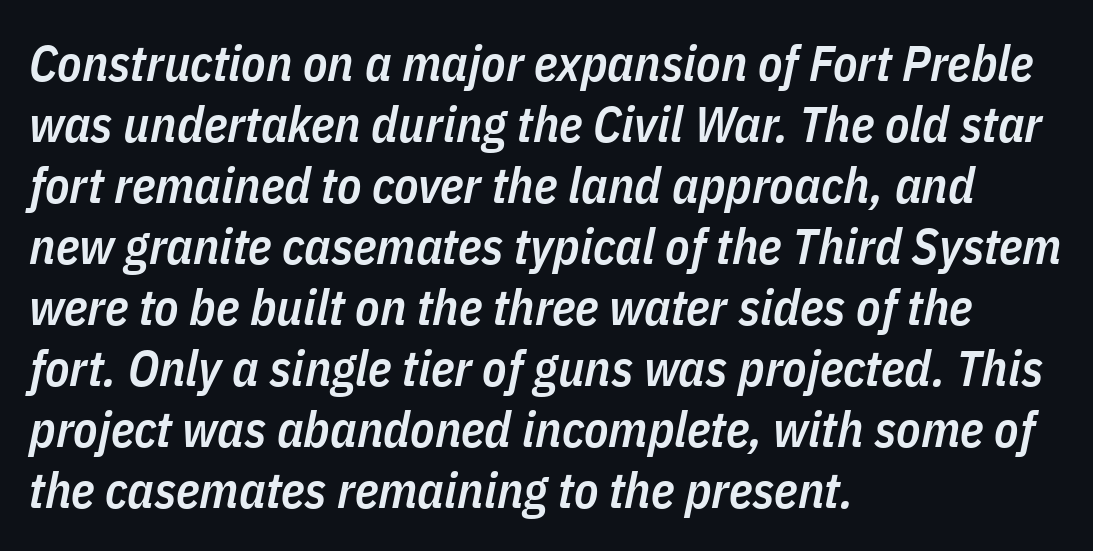
The image shows 50 px semibold, condensed type, italic (leaning right); set left-aligned, line spacing 1.22x, normal letter spacing, not underlined; low stroke contrast and a medium x-height.
